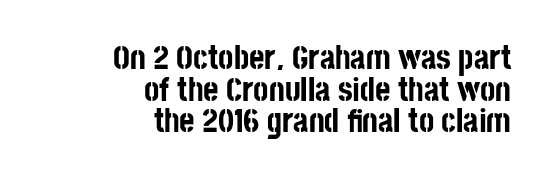
{"serif": "no", "italic": "no", "bold": "yes", "weight": "bold", "width": "condensed", "stroke_contrast": "low", "x_height": "large", "monospaced": "no", "underline": "no", "align": "right", "line_spacing": "tight", "line_spacing_ratio": 0.96, "letter_spacing": "normal", "letter_spacing_em": 0.0, "glyph_px": 33}
